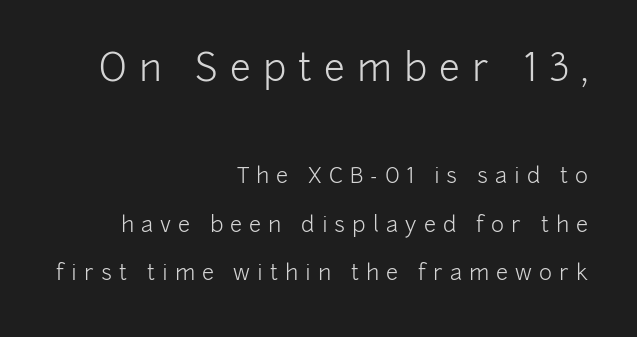
The image shows 38 px light sans-serif type, upright; set right-aligned, loose line spacing (2.22x), unusually wide letter spacing (+0.32 em), not underlined; the first (top) block is 1.73x larger; low stroke contrast and a medium x-height.
